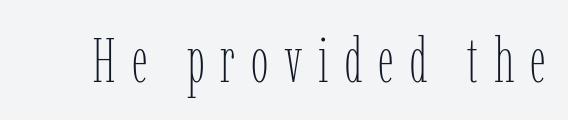
{"italic": "no", "bold": "no", "weight": "thin", "width": "condensed", "stroke_contrast": "low", "x_height": "medium", "monospaced": "no", "underline": "no", "letter_spacing": "wide", "letter_spacing_em": 0.25, "glyph_px": 63}
